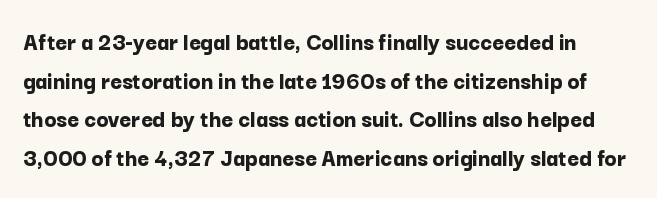
Q: Is the text bold? A: Yes.
Q: Is the text italic (slanted)? A: No, it is upright.
Q: Is the text underlined? A: No.
Q: Is the spacing between letters normal or unusually wide? A: Normal.
Q: Is the spacing between lines tight, normal or loose? A: Normal.
